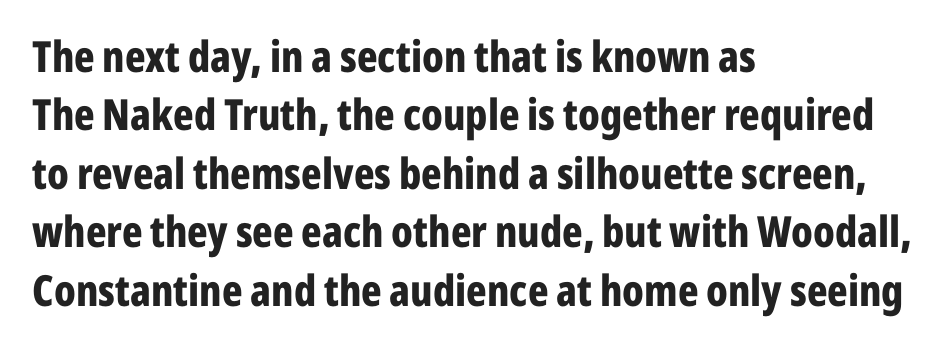
{"serif": "no", "italic": "no", "bold": "yes", "weight": "bold", "width": "condensed", "stroke_contrast": "low", "x_height": "medium", "monospaced": "no", "underline": "no", "align": "left", "line_spacing": "normal", "line_spacing_ratio": 1.36, "letter_spacing": "normal", "letter_spacing_em": 0.0, "glyph_px": 43}
